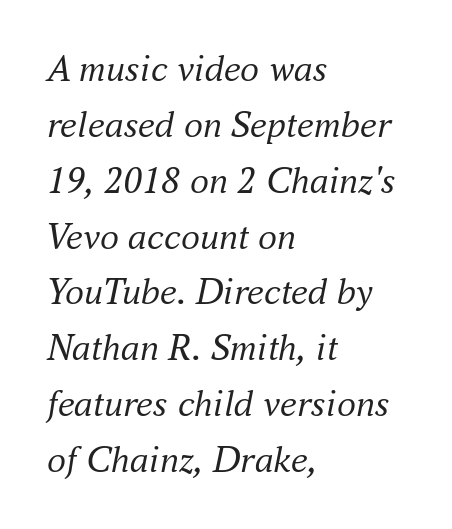
Q: Is the text bold? A: No.
Q: Is the text italic (slanted)? A: Yes, it leans right by about 16 degrees.
Q: Is the typeface a serif or a sans-serif typeface? A: Serif.
Q: Is the text underlined? A: No.
Q: How is the paragraph aligned? A: Left-aligned.
Q: Is the spacing between letters normal or unusually wide? A: Normal.
Q: Is the spacing between lines tight, normal or loose? A: Normal.
Q: Width (condensed, normal, or wide)? A: Normal.
Q: Stroke contrast? A: Medium.
Q: x-height? A: Small.
Q: Monospaced? A: No.
